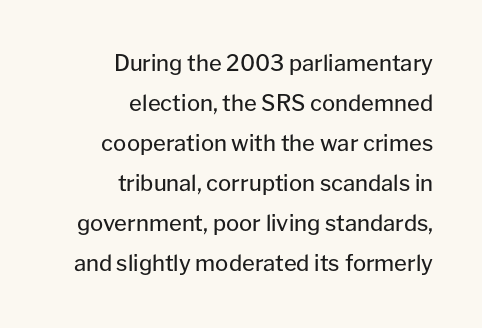
{"italic": "no", "bold": "no", "underline": "no", "align": "right", "line_spacing_ratio": 1.82, "letter_spacing": "normal", "letter_spacing_em": 0.0, "glyph_px": 22}
